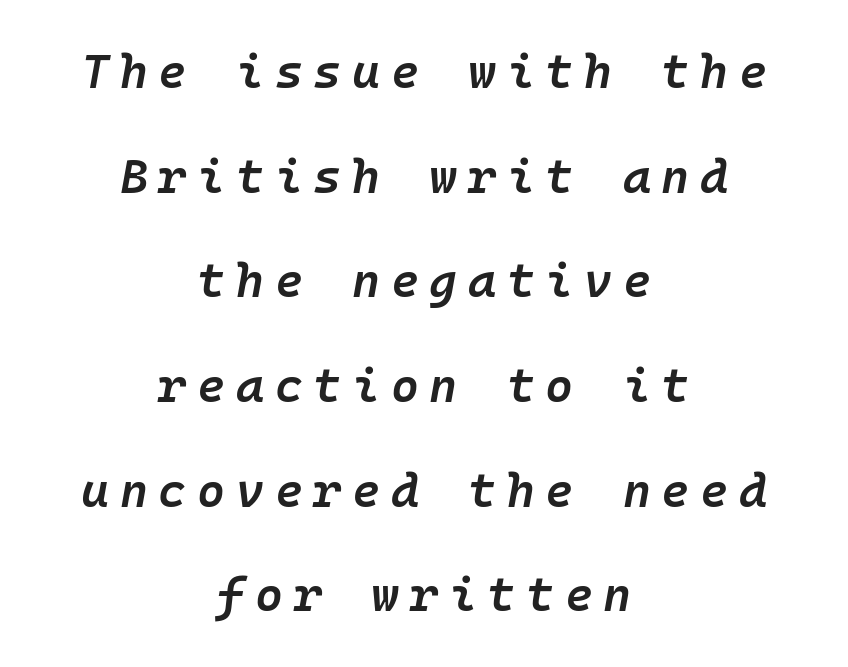
The letterforms stand isolated, each surrounded by extra space. Is this a fixed-width face? Yes — each glyph sits in an identical cell. You could fit nearly another row in the gap between these rows. Plain, unruled lines of type. The strokes are fattened partway — semibold, not bold.
